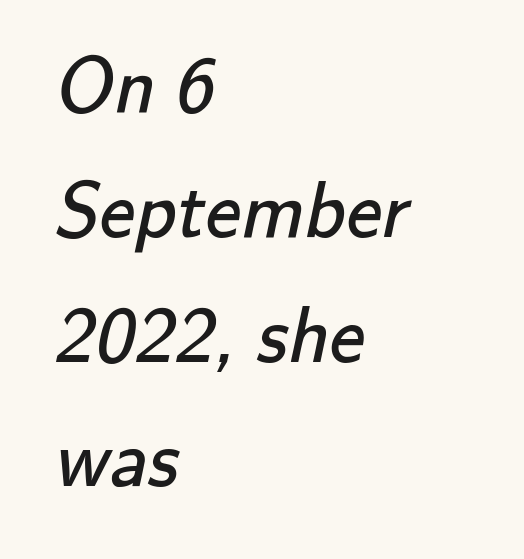
The image shows 80 px regular-weight sans-serif type; set left-aligned, normal line spacing (1.56x), normal letter spacing, not underlined; low stroke contrast and a small x-height.
